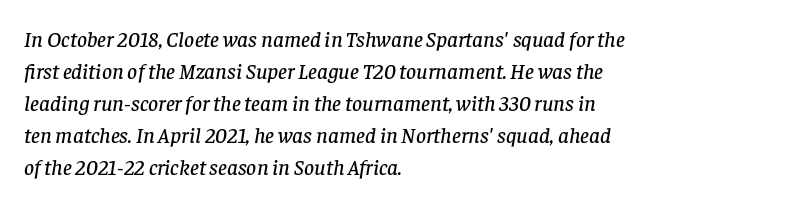
{"italic": "yes", "lean": "right", "slant_degrees": 8, "underline": "no", "align": "left", "line_spacing": "normal", "line_spacing_ratio": 1.46, "letter_spacing": "normal", "letter_spacing_em": 0.0, "glyph_px": 22}
